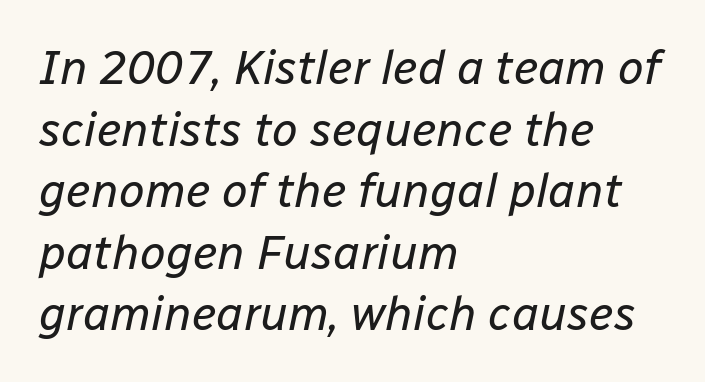
{"italic": "yes", "lean": "right", "slant_degrees": 12, "bold": "no", "weight": "regular", "width": "normal", "stroke_contrast": "low", "x_height": "medium", "monospaced": "no", "underline": "no", "align": "left", "line_spacing": "normal", "line_spacing_ratio": 1.31, "letter_spacing": "normal", "letter_spacing_em": 0.0, "glyph_px": 47}
